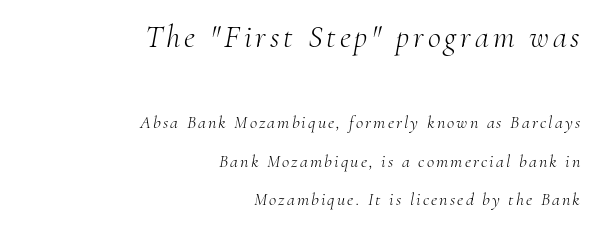
Is this a sans? No — the strokes have serifs. The earlier block is typeset at a bigger size than the later block. Slanted lettering throughout. Heaviness? Minimal to ordinary, like unemphasized prose.
